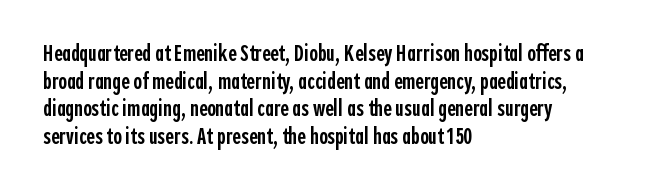
The image shows 23 px text type, upright; set left-aligned, line spacing 1.2x, normal letter spacing, not underlined.
